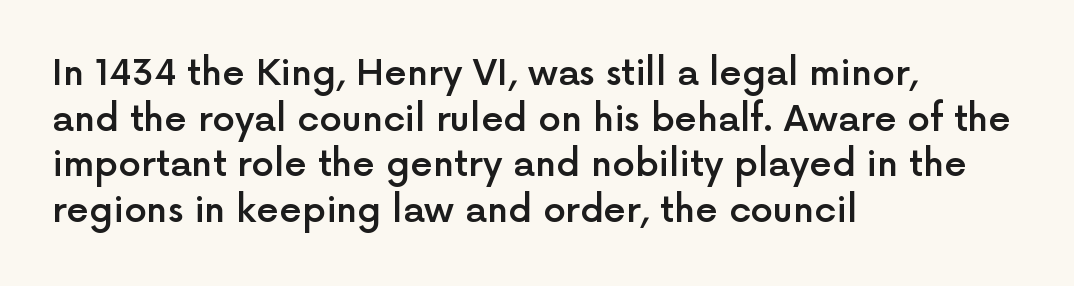
The image shows 36 px semibold sans-serif type, upright; set left-aligned, normal line spacing (1.27x), normal letter spacing, not underlined; a medium x-height.
